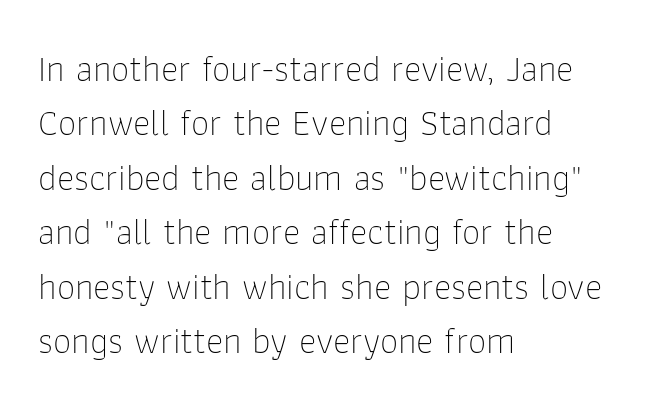
{"serif": "no", "italic": "no", "bold": "no", "weight": "thin", "width": "normal", "stroke_contrast": "low", "x_height": "medium", "monospaced": "no", "underline": "no", "align": "left", "line_spacing": "normal", "line_spacing_ratio": 1.47, "letter_spacing": "normal", "letter_spacing_em": 0.0, "glyph_px": 37}
